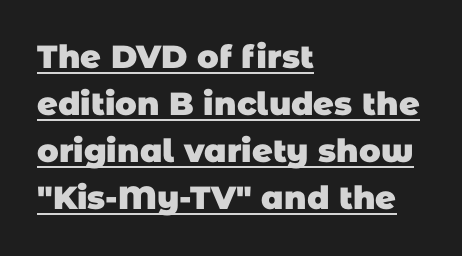
{"serif": "no", "bold": "yes", "weight": "heavy", "width": "normal", "stroke_contrast": "low", "x_height": "large", "monospaced": "no", "underline": "yes", "align": "left", "line_spacing": "normal", "line_spacing_ratio": 1.47, "letter_spacing": "normal", "letter_spacing_em": 0.0, "glyph_px": 32}
